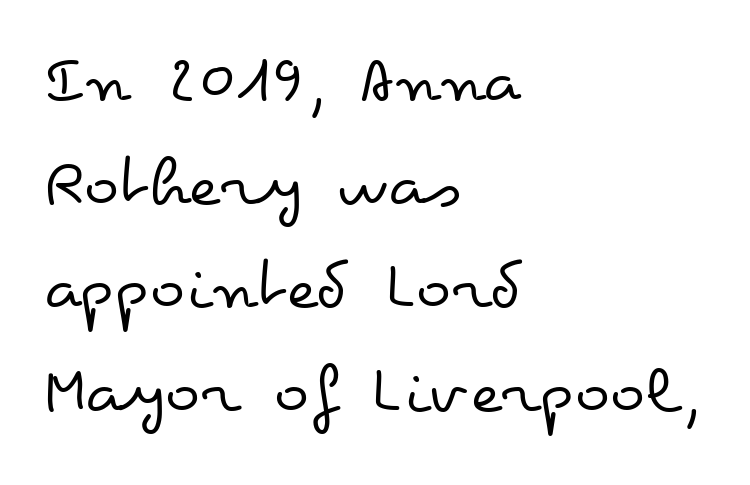
Q: Is the text bold? A: No.
Q: Is the text italic (slanted)? A: No, it is upright.
Q: Is the text underlined? A: No.
Q: How is the paragraph aligned? A: Left-aligned.
Q: Is the spacing between letters normal or unusually wide? A: Normal.
Q: Is the spacing between lines tight, normal or loose? A: Normal.
Q: Width (condensed, normal, or wide)? A: Wide.
Q: Stroke contrast? A: Low.
Q: x-height? A: Small.
Q: Monospaced? A: No.
